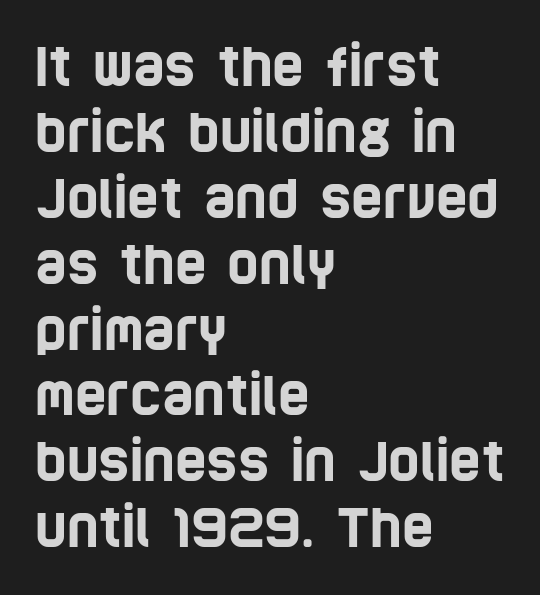
Compared with a centered layout, this one pins lines to the left instead. The passage shown is typeset with a sans-serif family. The letterforms sit shoulder to shoulder at normal distance. Glance below the letters and you will spot only blank space. Here the designer chose a conventional face with non-uniform glyph widths.
